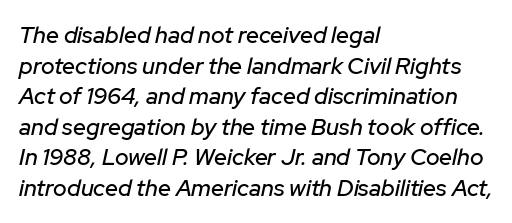
Q: Is the text italic (slanted)? A: Yes, it leans right by about 12 degrees.
Q: Is the text underlined? A: No.
Q: How is the paragraph aligned? A: Left-aligned.
Q: Is the spacing between letters normal or unusually wide? A: Normal.
Q: Is the spacing between lines tight, normal or loose? A: Normal.
